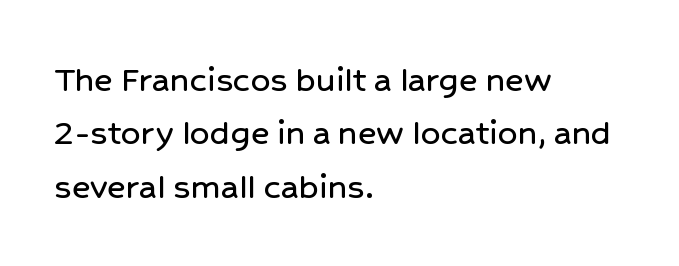
Q: Is the text italic (slanted)? A: No, it is upright.
Q: Is the typeface a serif or a sans-serif typeface? A: Sans-serif.
Q: Is the text underlined? A: No.
Q: How is the paragraph aligned? A: Left-aligned.
Q: Is the spacing between letters normal or unusually wide? A: Normal.
Q: Is the spacing between lines tight, normal or loose? A: Normal.
Q: Width (condensed, normal, or wide)? A: Normal.
Q: Stroke contrast? A: Low.
Q: x-height? A: Medium.
Q: Monospaced? A: No.
